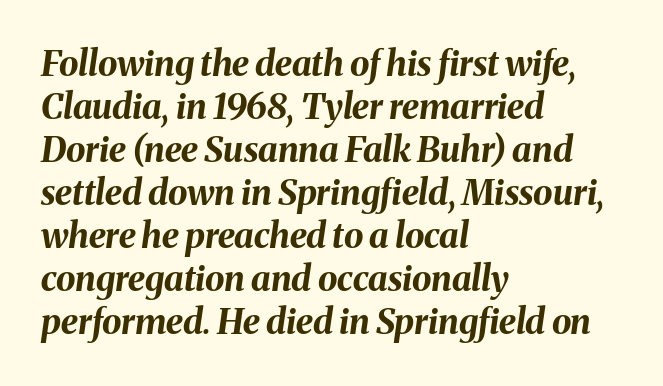
The type is set solid horizontally, with unmodified tracking. The lettering tilts uniformly, giving the passage an italic look. Each letter keeps its own natural width here, so spacing adapts to shape. The gap between lines stays unmarked.
